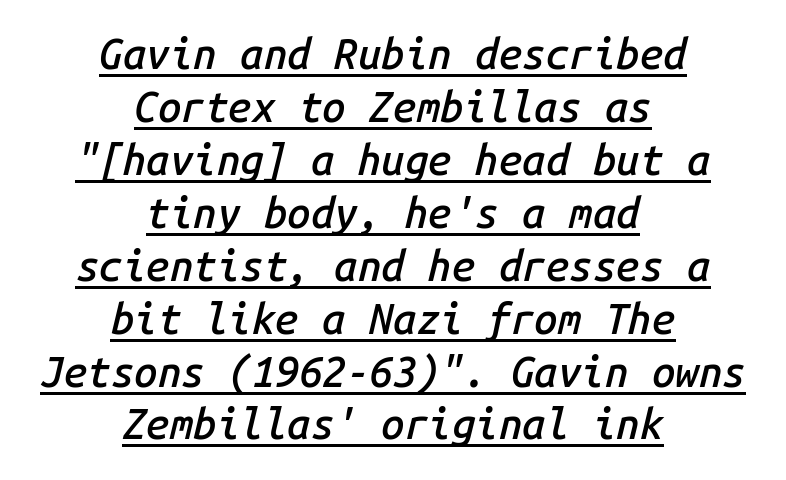
{"italic": "yes", "lean": "right", "slant_degrees": 14, "bold": "semi", "weight": "semibold", "width": "normal", "stroke_contrast": "low", "x_height": "medium", "monospaced": "yes", "underline": "yes", "align": "center", "line_spacing": "normal", "line_spacing_ratio": 1.26, "letter_spacing": "normal", "letter_spacing_em": 0.0, "glyph_px": 42}
